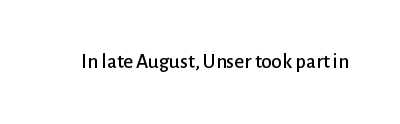
Every character sits straight up, as roman type does. The string is rendered with underlining switched off. Students, note that the glyphs here touch the page at normal intervals.
